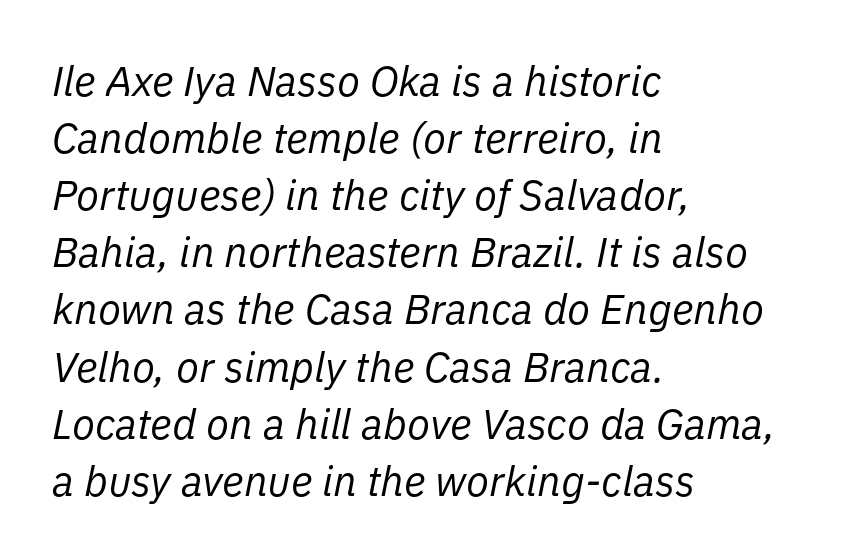
Spacing verdict: proportional, widths tailored to each character. Reading down the block, your eye returns to a fixed left position each line. Compared with ordinary roman type, these characters are visibly tilted. The foot of each line stays bare and open. Short note: letters normally spaced. The face looks like a standard text weight, possibly lighter.
